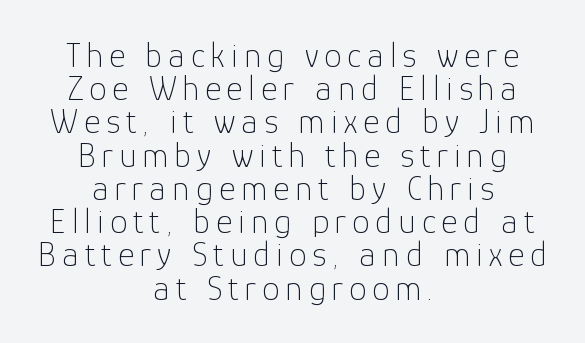
{"serif": "no", "italic": "no", "bold": "no", "weight": "thin", "width": "normal", "stroke_contrast": "low", "x_height": "medium", "monospaced": "no", "underline": "no", "align": "center", "line_spacing": "tight", "line_spacing_ratio": 0.95, "glyph_px": 35}
